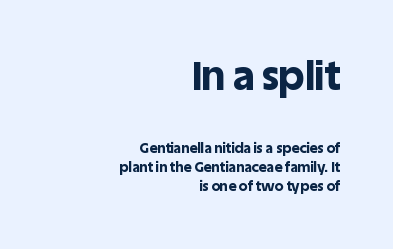
The image shows 40 px bold sans-serif type, upright; set right-aligned, normal line spacing (1.37x), normal letter spacing, not underlined; the first (top) block is 2.86x larger; a large x-height.
